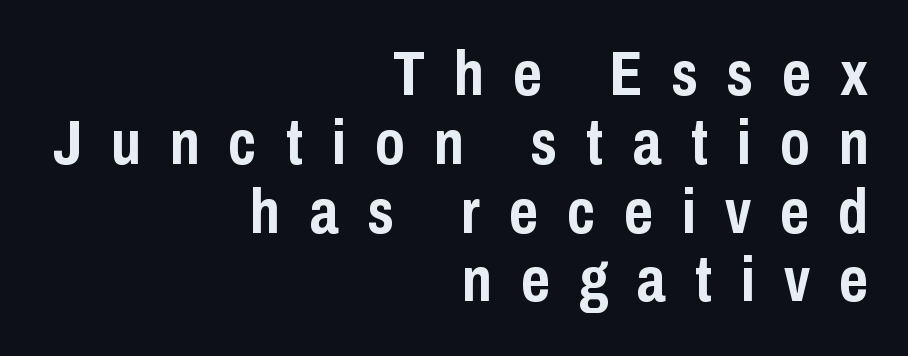
Q: Is the text bold? A: Yes.
Q: Is the text italic (slanted)? A: No, it is upright.
Q: Is the typeface a serif or a sans-serif typeface? A: Sans-serif.
Q: Is the text underlined? A: No.
Q: How is the paragraph aligned? A: Right-aligned.
Q: Is the spacing between letters normal or unusually wide? A: Unusually wide.
Q: Is the spacing between lines tight, normal or loose? A: Tight.
Q: Width (condensed, normal, or wide)? A: Condensed.
Q: Stroke contrast? A: Low.
Q: x-height? A: Medium.
Q: Monospaced? A: No.
